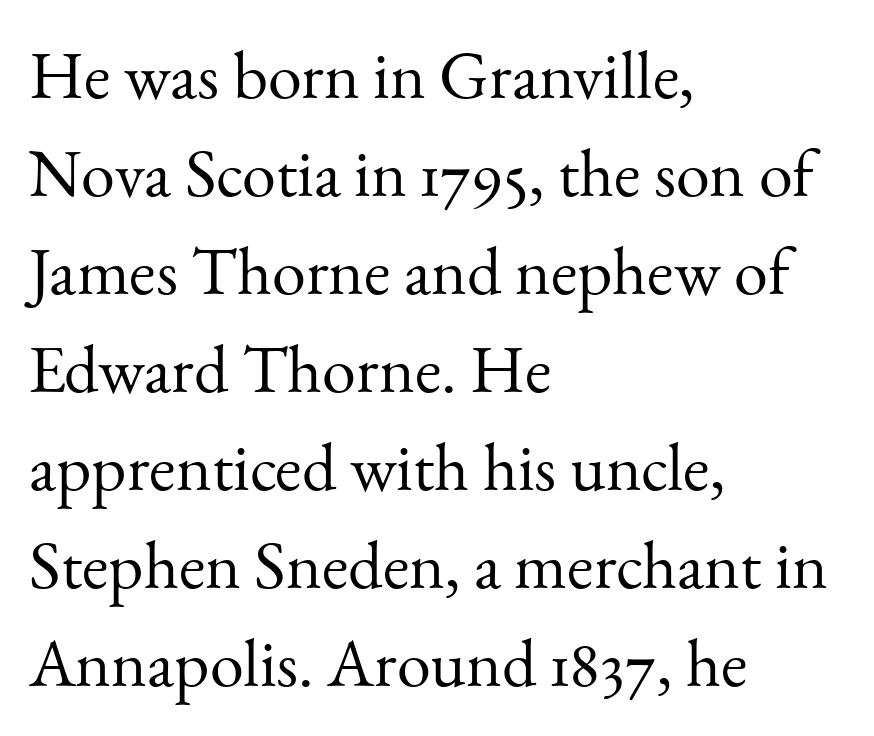
Each letter keeps its own natural width here, so spacing adapts to shape. Underlining? Definitely not there. Caption: multi-line text, flush left, ragged right. This is the regular roman posture of the typeface. Quick note: interline space is typical. No chunkiness to these letters — they're not bold.
